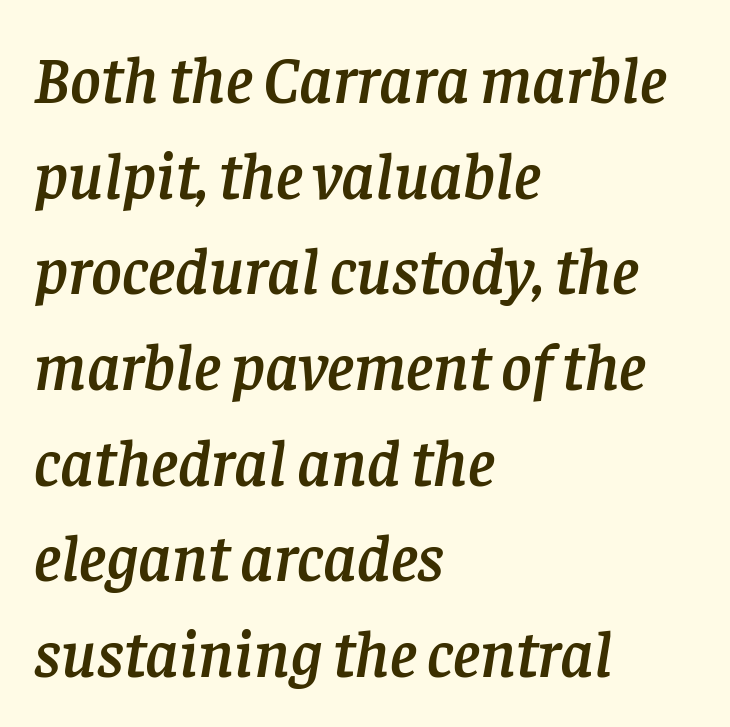
This rendering features lettering with no underline. Nobody touched the tracking dial on this one. Quick note: italic. The text block is weighted toward the left margin, trailing off unevenly rightward. The designer went with a serif here, giving each stem small feet. Proportional: the letters do not fall into vertical columns.
